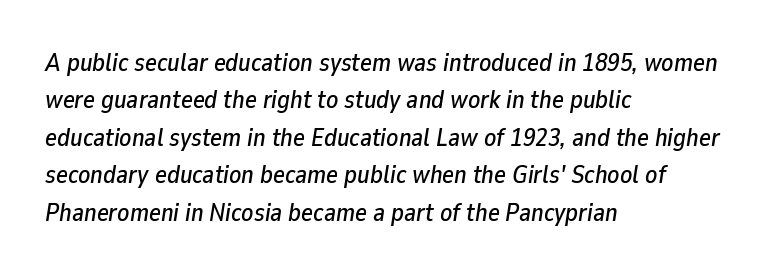
Would a proofreader flag this as italicized? Yes. The gap between lines stays unmarked. The passage is arranged the way most books set body copy — flush left. The gaps between neighbouring characters are ordinary and unremarkable. Normally led — the rows are evenly, conventionally spaced.
